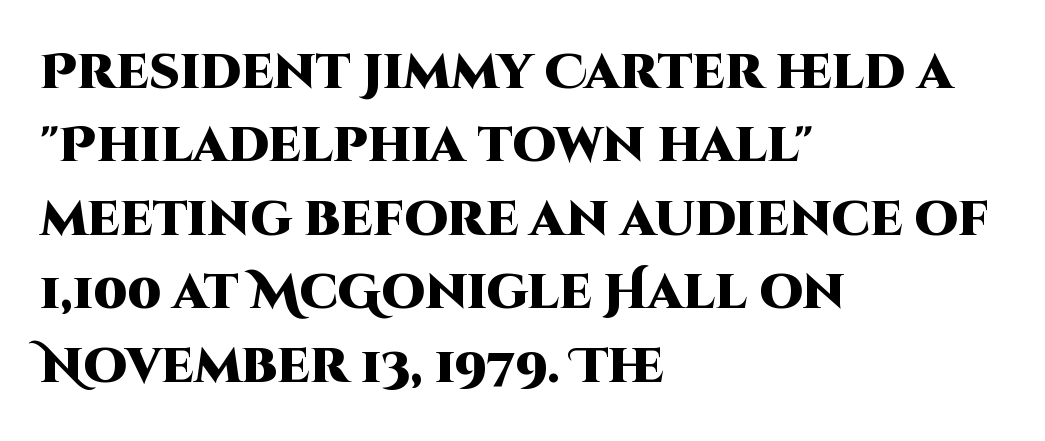
Q: Is the text bold? A: Yes.
Q: Is the text italic (slanted)? A: No, it is upright.
Q: Is the typeface a serif or a sans-serif typeface? A: Sans-serif.
Q: Is the text underlined? A: No.
Q: How is the paragraph aligned? A: Left-aligned.
Q: Is the spacing between letters normal or unusually wide? A: Normal.
Q: Is the spacing between lines tight, normal or loose? A: Normal.
Q: Width (condensed, normal, or wide)? A: Normal.
Q: Stroke contrast? A: High.
Q: x-height? A: Large.
Q: Monospaced? A: No.
